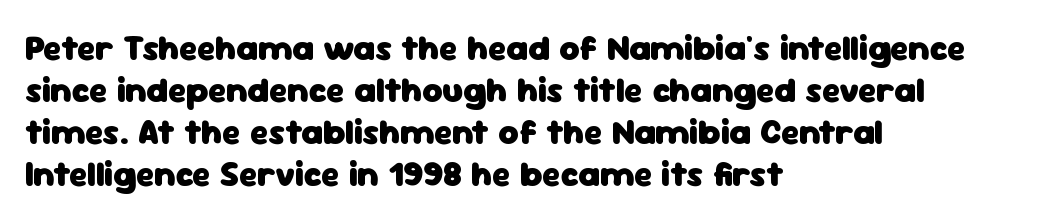
The image shows 35 px heavy sans-serif type, upright; set left-aligned, line spacing 1.2x, normal letter spacing, not underlined; low stroke contrast and a medium x-height.
